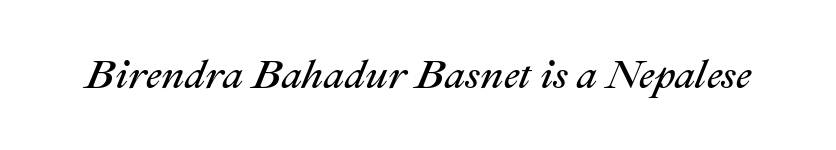
Q: Is the text bold? A: No.
Q: Is the text italic (slanted)? A: Yes, it leans right by about 22 degrees.
Q: Is the text underlined? A: No.
Q: Is the spacing between letters normal or unusually wide? A: Normal.
Q: Width (condensed, normal, or wide)? A: Normal.
Q: Stroke contrast? A: Medium.
Q: x-height? A: Medium.
Q: Monospaced? A: No.
